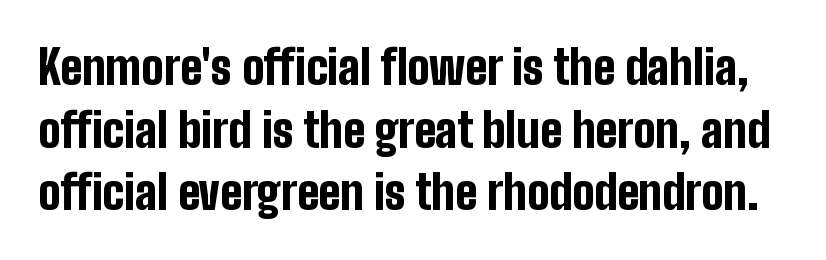
The image shows 47 px bold, condensed sans-serif type, upright; set normal line spacing (1.33x), normal letter spacing, not underlined; low stroke contrast and a medium x-height.
